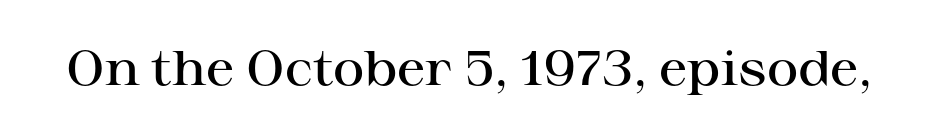
A somewhat darkened texture: the type is semibold rather than bold. Serif or sans? Serif — the stroke terminals have little feet. Looks like regular typesetting: each glyph gets only the width it needs. Just letters on the line, the space beneath them empty. Default kerning and tracking; the words read as compact shapes.
